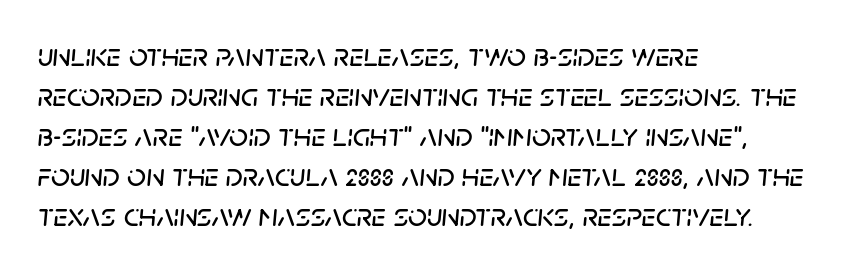
Q: Is the text italic (slanted)? A: Yes, it leans right by about 5 degrees.
Q: Is the text underlined? A: No.
Q: How is the paragraph aligned? A: Left-aligned.
Q: Is the spacing between letters normal or unusually wide? A: Normal.
Q: Width (condensed, normal, or wide)? A: Normal.
Q: Stroke contrast? A: Low.
Q: x-height? A: Large.
Q: Monospaced? A: No.
